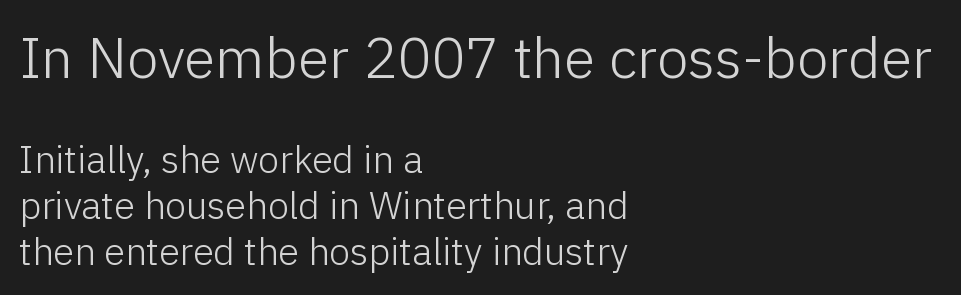
The image shows 57 px light sans-serif type, upright; set left-aligned, line spacing 1.21x, normal letter spacing, not underlined; the first (top) block is 1.5x larger; low stroke contrast and a medium x-height.
